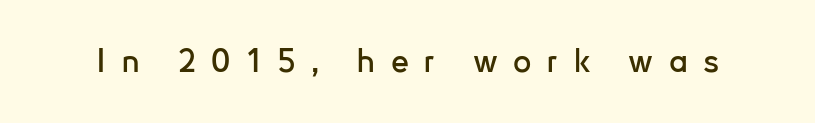
{"serif": "no", "italic": "no", "width": "normal", "stroke_contrast": "low", "x_height": "small", "monospaced": "no", "underline": "no", "letter_spacing": "wide", "letter_spacing_em": 0.49, "glyph_px": 32}
